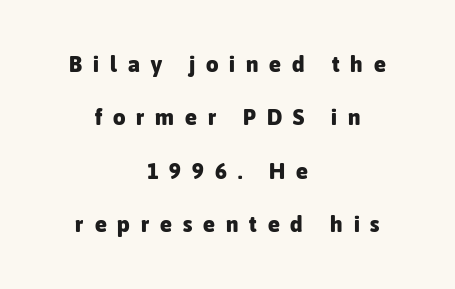
The image shows 22 px bold type, upright; set centered, loose line spacing (2.43x), unusually wide letter spacing (+0.5 em), not underlined.
